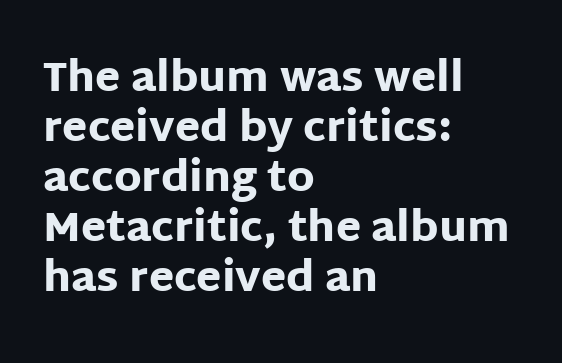
The image shows 41 px heavy sans-serif type, upright; set left-aligned, line spacing 1.22x, normal letter spacing, not underlined; low stroke contrast and a large x-height.
